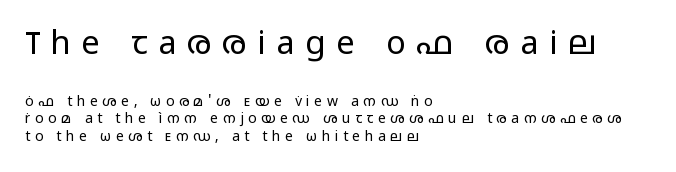
This sample is left-justified, so line endings fall wherever the words run out. Tall strokes in this sample are plumb rather than angled. The cut favours lightness, reaching ordinary text weight at its darkest. Typesetter's note — upper block bumped up in size, lower block left smaller.
